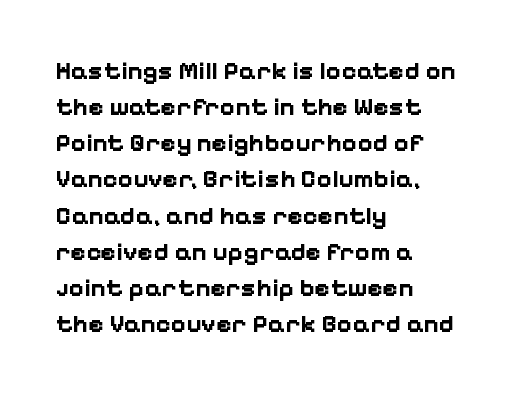
Clear beneath every line of the passage. The typography opts for an upright posture over an oblique one. Evenly set lines give the paragraph a standard silhouette. Standard letterfit; no display-style spreading of the glyphs. The compositor pushed each line to the left boundary.
